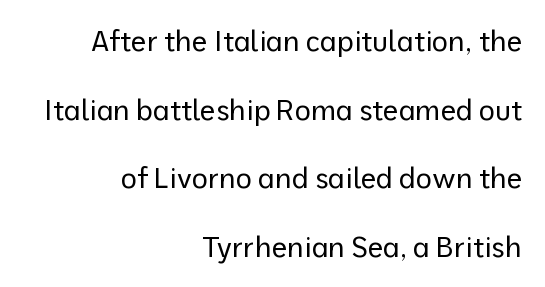
{"serif": "no", "italic": "no", "bold": "no", "weight": "regular", "width": "normal", "stroke_contrast": "low", "x_height": "medium", "monospaced": "no", "underline": "no", "align": "right", "line_spacing": "loose", "line_spacing_ratio": 2.45, "letter_spacing": "normal", "letter_spacing_em": 0.0, "glyph_px": 28}
